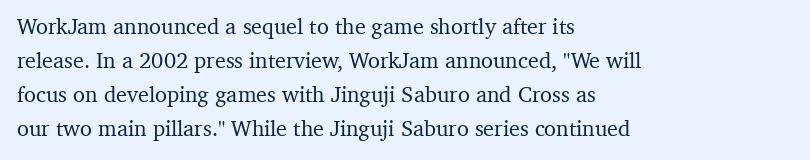
The image shows 22 px text type, upright; set left-aligned, normal line spacing (1.55x), normal letter spacing, not underlined.
